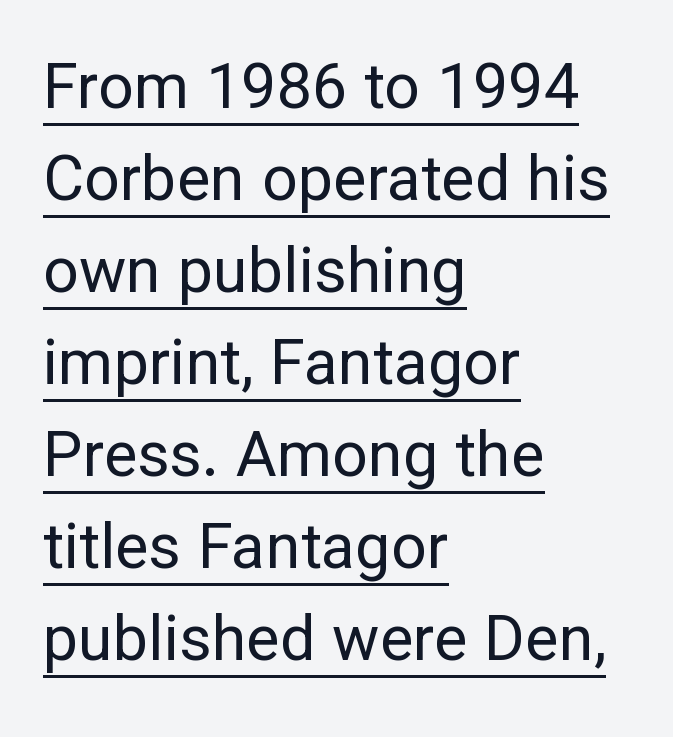
The image shows 63 px regular-weight sans-serif type, upright; set left-aligned, normal line spacing (1.46x), normal letter spacing, underlined; low stroke contrast and a medium x-height.
